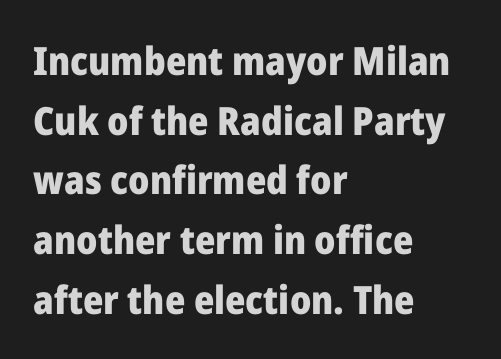
{"serif": "no", "italic": "no", "bold": "yes", "weight": "heavy", "width": "normal", "stroke_contrast": "low", "x_height": "medium", "monospaced": "no", "underline": "no", "align": "left", "line_spacing": "normal", "line_spacing_ratio": 1.53, "letter_spacing": "normal", "letter_spacing_em": 0.0, "glyph_px": 39}
